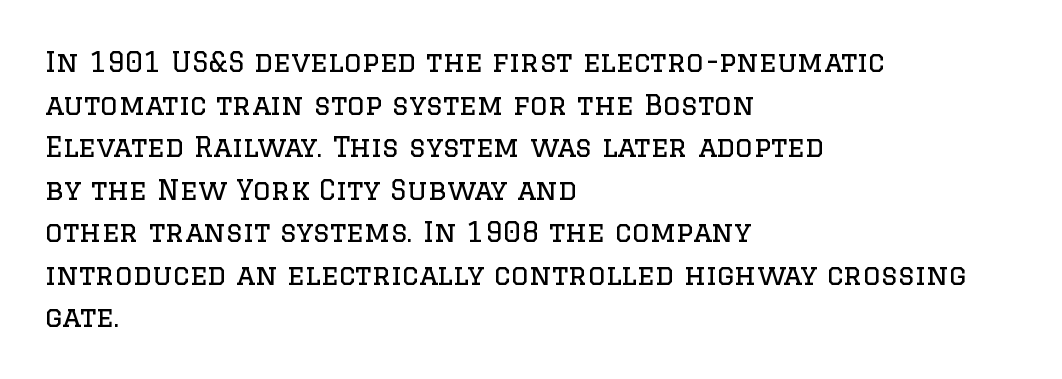
Q: Is the text bold? A: No.
Q: Is the text italic (slanted)? A: No, it is upright.
Q: Is the typeface a serif or a sans-serif typeface? A: Serif.
Q: Is the text underlined? A: No.
Q: How is the paragraph aligned? A: Left-aligned.
Q: Is the spacing between letters normal or unusually wide? A: Normal.
Q: Is the spacing between lines tight, normal or loose? A: Normal.
Q: Width (condensed, normal, or wide)? A: Normal.
Q: Stroke contrast? A: Low.
Q: x-height? A: Large.
Q: Monospaced? A: No.
